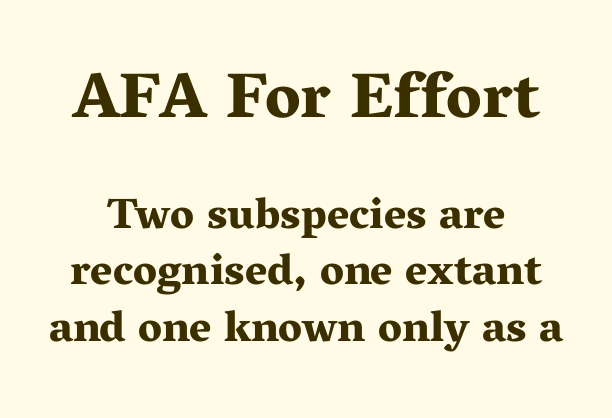
As a designer I'd log this as weight 700, bold. Rendered with straight, roman letterforms. The face used here is seriffed, in the tradition of book romans. The rows are spaced the way most documents space them. Underline: absent. The letters in the upper block stand taller than those in the block below.
